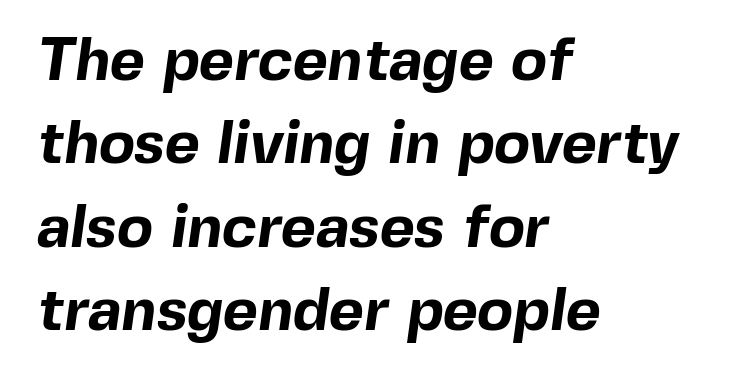
{"serif": "no", "bold": "yes", "weight": "bold", "width": "normal", "x_height": "medium", "monospaced": "no", "underline": "no", "align": "left", "line_spacing": "normal", "line_spacing_ratio": 1.39, "letter_spacing": "normal", "letter_spacing_em": 0.0, "glyph_px": 60}
